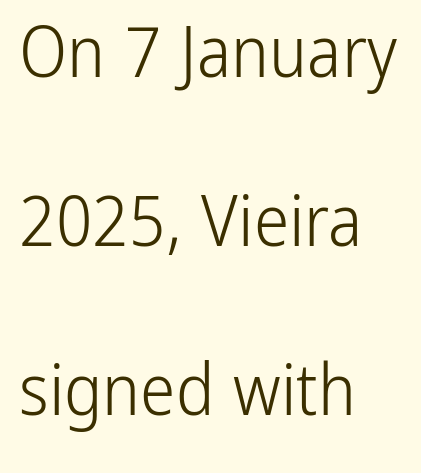
The typeface chosen for these lines omits serifs. Do the characters align in a grid? No, the font is proportional. Tracking here is standard; glyphs follow each other at the usual distance. The compositor pushed each line to the left boundary. If you measured baseline to baseline, you'd find a long distance.
